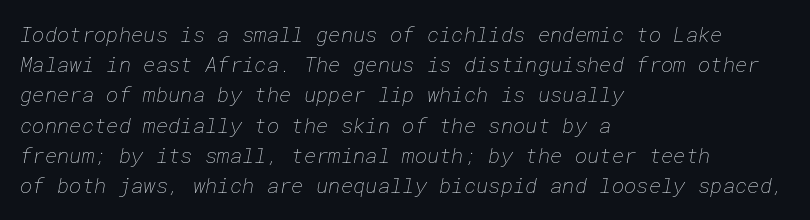
Q: Is the text bold? A: No.
Q: Is the text underlined? A: No.
Q: How is the paragraph aligned? A: Left-aligned.
Q: Is the spacing between letters normal or unusually wide? A: Normal.
Q: Is the spacing between lines tight, normal or loose? A: Normal.
